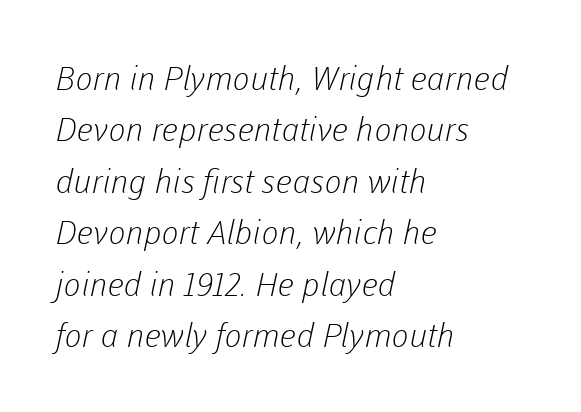
{"serif": "no", "bold": "no", "weight": "light", "width": "normal", "stroke_contrast": "low", "x_height": "medium", "monospaced": "no", "underline": "no", "align": "left", "line_spacing": "normal", "line_spacing_ratio": 1.56, "letter_spacing": "normal", "letter_spacing_em": 0.0, "glyph_px": 33}
